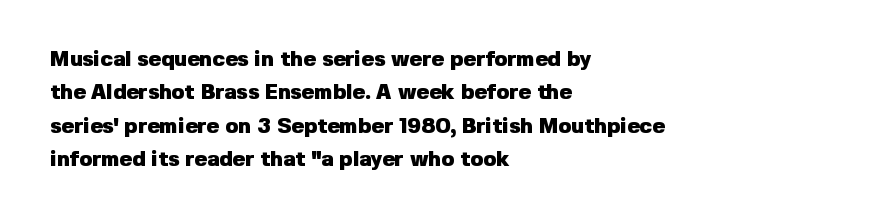
The lines sit at an ordinary, default distance from one another. Bare-footed words on every line. The rendering uses a bold face; every stroke is thick and dark. Posture: upright roman.
